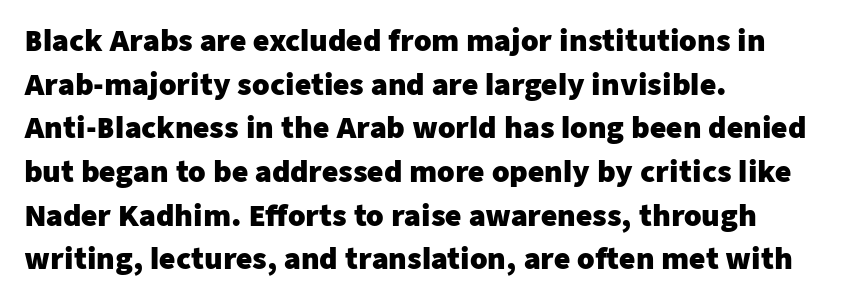
Style check: upright. Is this a fixed-width face? No — the glyphs have proportional, varying widths. These lines are set flush left with a ragged right edge. The space beneath each line is pristine and unruled. Set as a true bold cut, around the 700 mark.
